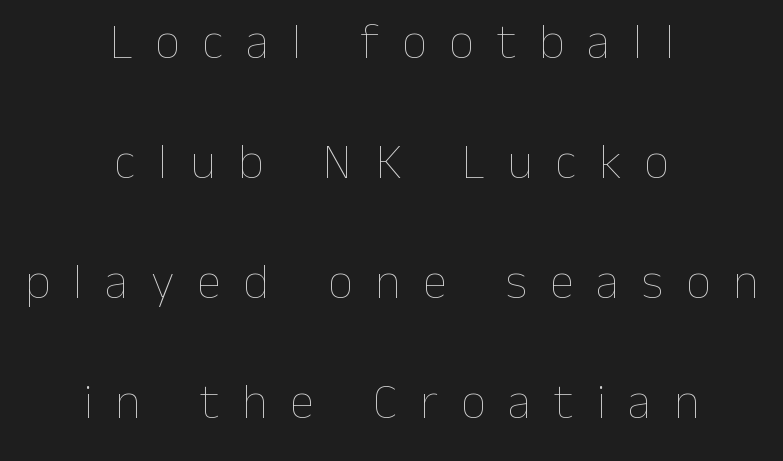
Nobody drew a line under any word here. A student would call this center alignment; a typographer would say set centered. Caption: face not bold, strokes unweighted. Each new line begins a long way beneath the previous one. This sample uses expanded letter spacing, leaving extra air between glyphs. Designer's note — italics off, roman on.
